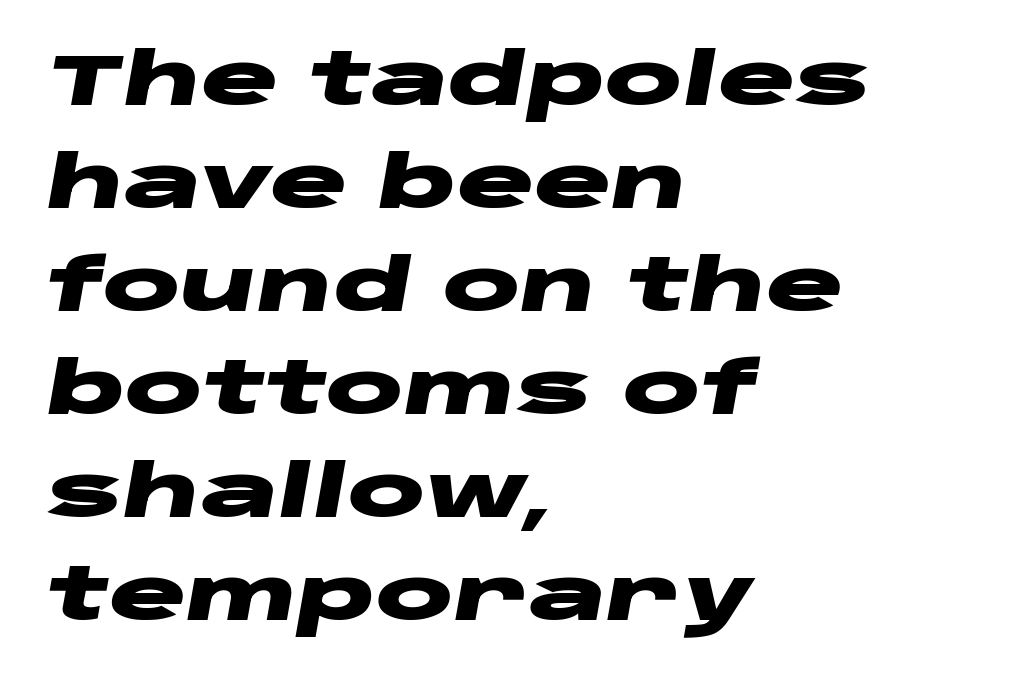
{"italic": "yes", "lean": "right", "slant_degrees": 10, "bold": "yes", "weight": "heavy", "width": "wide", "stroke_contrast": "low", "x_height": "large", "monospaced": "no", "underline": "no", "align": "left", "line_spacing": "normal", "line_spacing_ratio": 1.43, "letter_spacing": "normal", "letter_spacing_em": 0.0, "glyph_px": 72}
